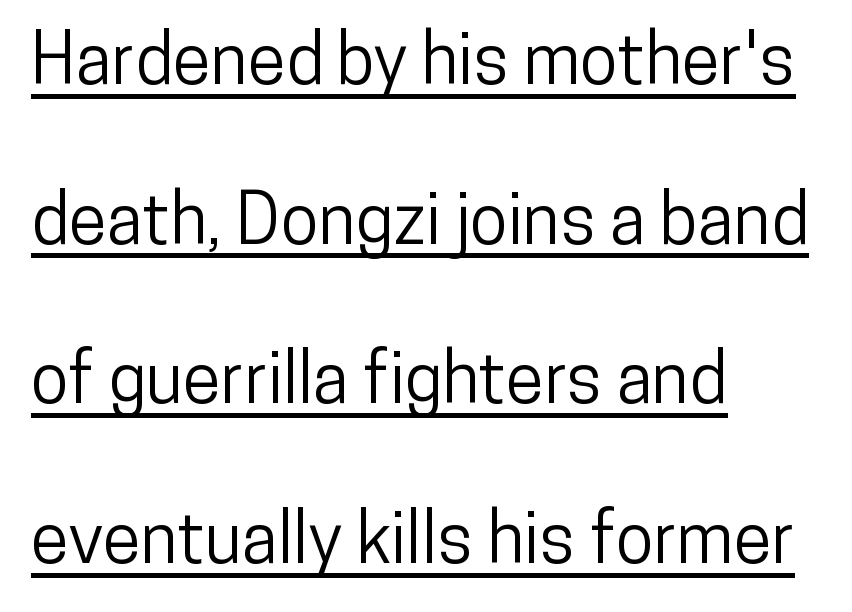
{"serif": "no", "italic": "no", "width": "condensed", "stroke_contrast": "low", "x_height": "medium", "monospaced": "no", "underline": "yes", "align": "left", "line_spacing": "loose", "line_spacing_ratio": 2.28, "letter_spacing": "normal", "letter_spacing_em": 0.0, "glyph_px": 70}
